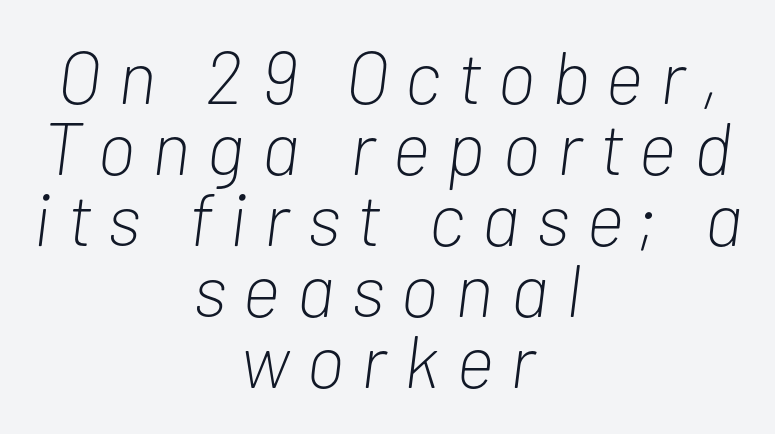
Q: Is the text bold? A: No.
Q: Is the text italic (slanted)? A: Yes, it leans right by about 7 degrees.
Q: Is the text underlined? A: No.
Q: How is the paragraph aligned? A: Centered.
Q: Is the spacing between letters normal or unusually wide? A: Unusually wide.
Q: Is the spacing between lines tight, normal or loose? A: Tight.
Q: Width (condensed, normal, or wide)? A: Condensed.
Q: Stroke contrast? A: Low.
Q: x-height? A: Medium.
Q: Monospaced? A: No.
